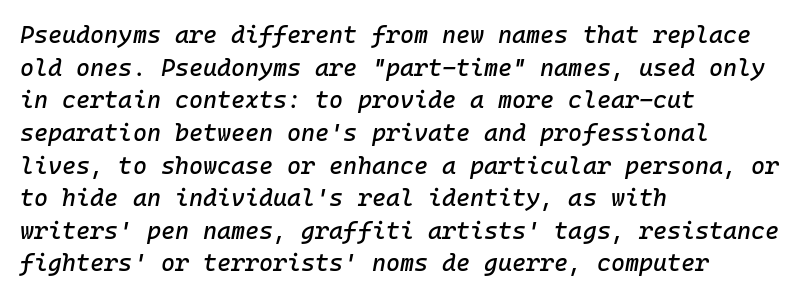
The baseline area is clear. These lines are set flush left with a ragged right edge. Spacing between characters is what you'd get straight out of the box. Evenly set lines give the paragraph a standard silhouette.
